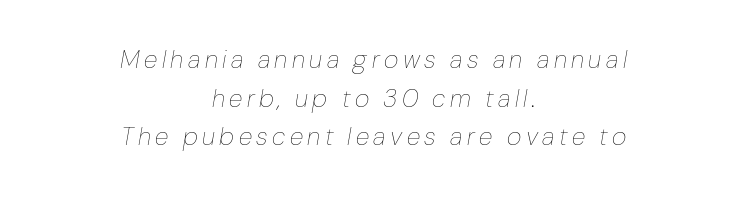
The image shows 25 px text type, italic (leaning right); set centered, normal line spacing (1.55x), not underlined.
